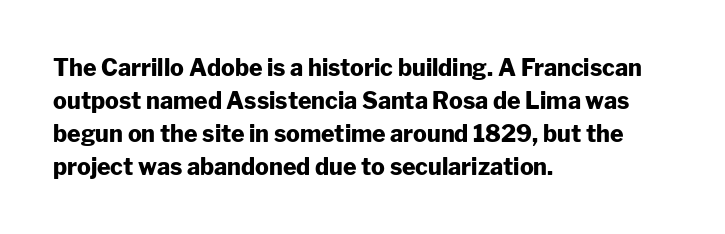
The image shows 23 px bold type, upright; set left-aligned, normal line spacing (1.43x), normal letter spacing, not underlined.
